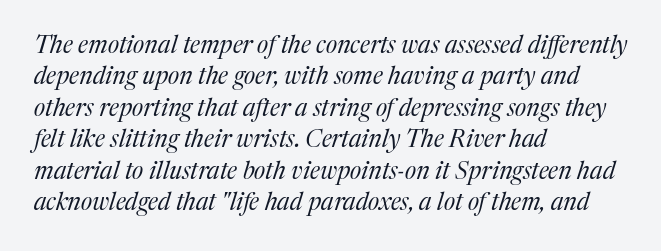
The image shows 24 px text type, italic (leaning right); set left-aligned, normal line spacing (1.31x), normal letter spacing, not underlined.
